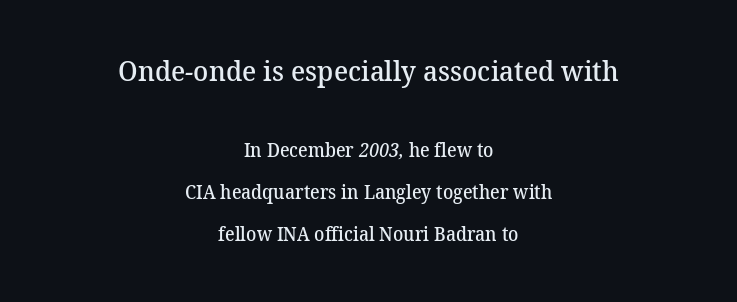
The image shows 28 px semibold serif type; set centered, loose line spacing (2.22x), normal letter spacing, not underlined; the first (top) block is 1.47x larger; medium stroke contrast and a medium x-height.
